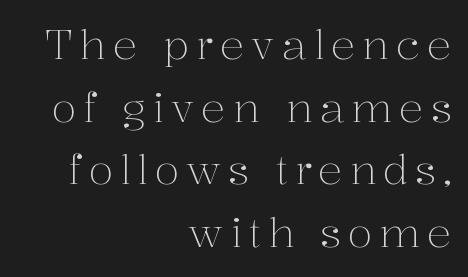
{"serif": "yes", "italic": "no", "bold": "no", "weight": "light", "width": "normal", "stroke_contrast": "medium", "x_height": "medium", "monospaced": "no", "underline": "no", "align": "right", "line_spacing": "normal", "line_spacing_ratio": 1.53, "glyph_px": 41}
